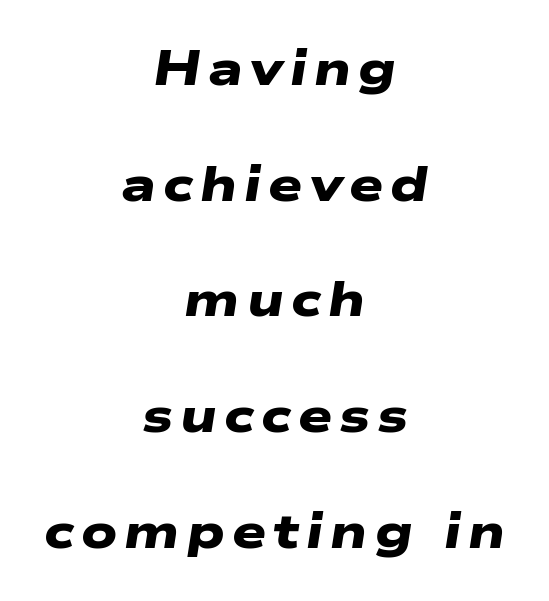
The image shows 48 px heavy, wide sans-serif type; set centered, loose line spacing (2.41x), not underlined; low stroke contrast and a medium x-height.
